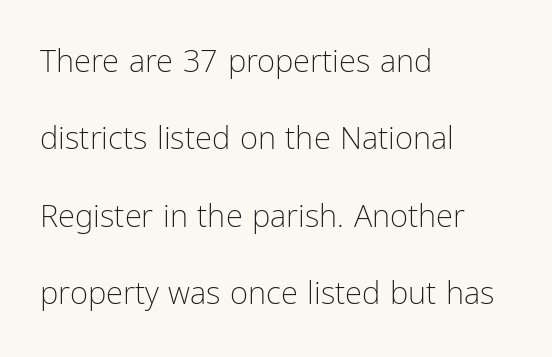
Q: Is the text bold? A: No.
Q: Is the text italic (slanted)? A: No, it is upright.
Q: Is the typeface a serif or a sans-serif typeface? A: Sans-serif.
Q: Is the text underlined? A: No.
Q: How is the paragraph aligned? A: Left-aligned.
Q: Is the spacing between letters normal or unusually wide? A: Normal.
Q: Is the spacing between lines tight, normal or loose? A: Loose.
Q: Width (condensed, normal, or wide)? A: Condensed.
Q: Stroke contrast? A: Low.
Q: x-height? A: Medium.
Q: Monospaced? A: No.
